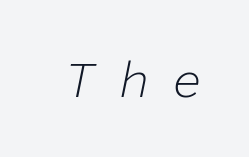
The image shows 51 px light type, italic (leaning right), monospaced; set unusually wide letter spacing (+0.45 em), not underlined; low stroke contrast and a medium x-height.
